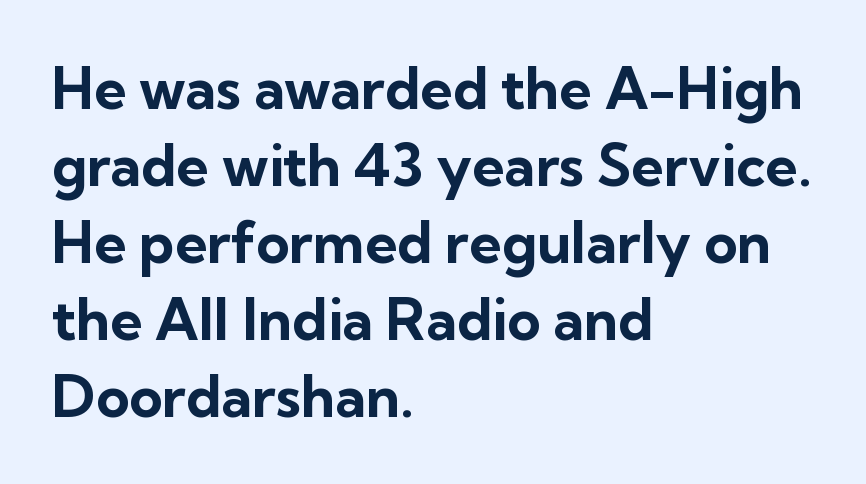
The image shows 57 px bold sans-serif type, upright; set left-aligned, normal line spacing (1.35x), normal letter spacing, not underlined; low stroke contrast and a medium x-height.
